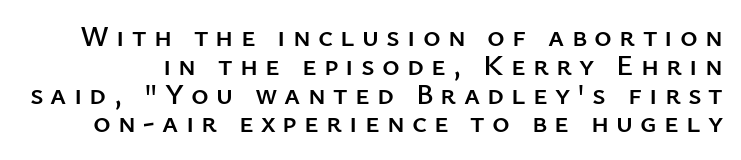
Q: Is the text italic (slanted)? A: No, it is upright.
Q: Is the typeface a serif or a sans-serif typeface? A: Sans-serif.
Q: Is the text underlined? A: No.
Q: Is the spacing between letters normal or unusually wide? A: Unusually wide.
Q: Is the spacing between lines tight, normal or loose? A: Tight.
Q: Width (condensed, normal, or wide)? A: Normal.
Q: Stroke contrast? A: Low.
Q: x-height? A: Medium.
Q: Monospaced? A: No.
